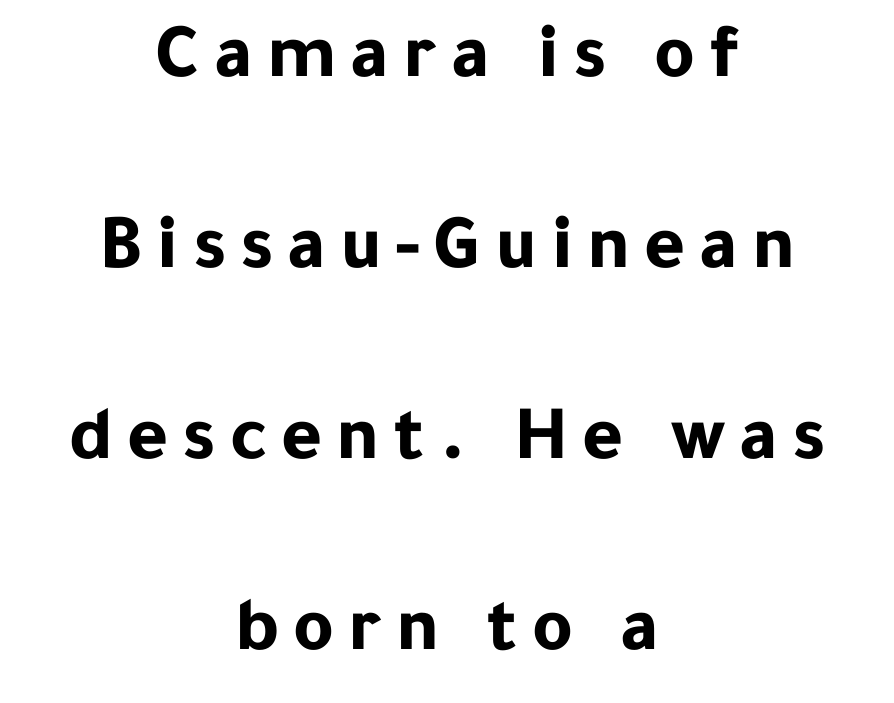
{"serif": "no", "italic": "no", "bold": "yes", "weight": "bold", "width": "normal", "stroke_contrast": "low", "x_height": "medium", "monospaced": "no", "underline": "no", "align": "center", "line_spacing": "loose", "line_spacing_ratio": 2.45, "glyph_px": 78}
